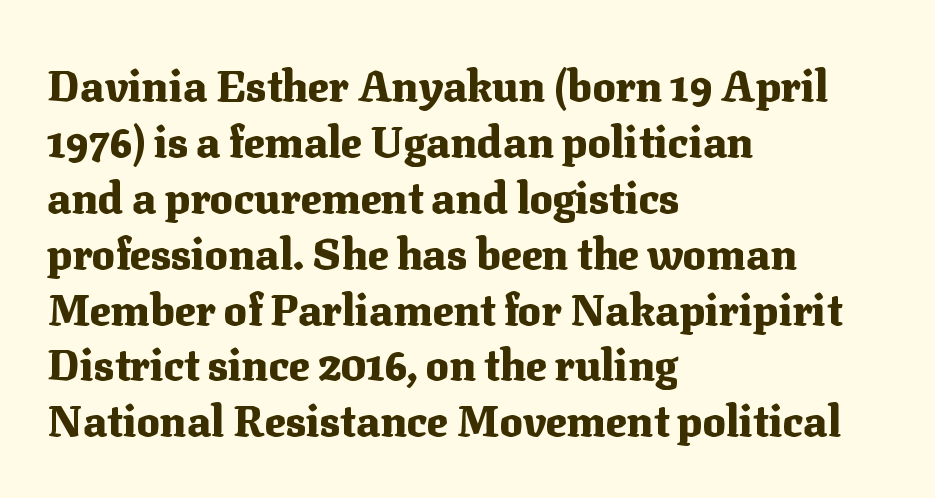
Q: Is the text bold? A: Yes.
Q: Is the text italic (slanted)? A: No, it is upright.
Q: Is the typeface a serif or a sans-serif typeface? A: Serif.
Q: Is the text underlined? A: No.
Q: How is the paragraph aligned? A: Left-aligned.
Q: Is the spacing between letters normal or unusually wide? A: Normal.
Q: Is the spacing between lines tight, normal or loose? A: Normal.
Q: Width (condensed, normal, or wide)? A: Normal.
Q: Stroke contrast? A: Medium.
Q: x-height? A: Medium.
Q: Monospaced? A: No.
